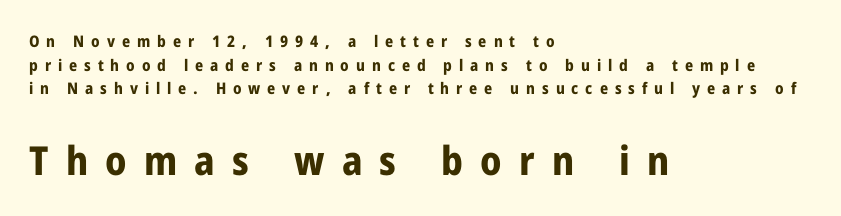
{"serif": "no", "italic": "no", "bold": "yes", "weight": "bold", "width": "condensed", "stroke_contrast": "low", "x_height": "medium", "monospaced": "no", "underline": "no", "align": "left", "line_spacing": "normal", "line_spacing_ratio": 1.47, "letter_spacing": "wide", "letter_spacing_em": 0.43, "larger_block": "second", "size_ratio": 2.5, "glyph_px": 40}
